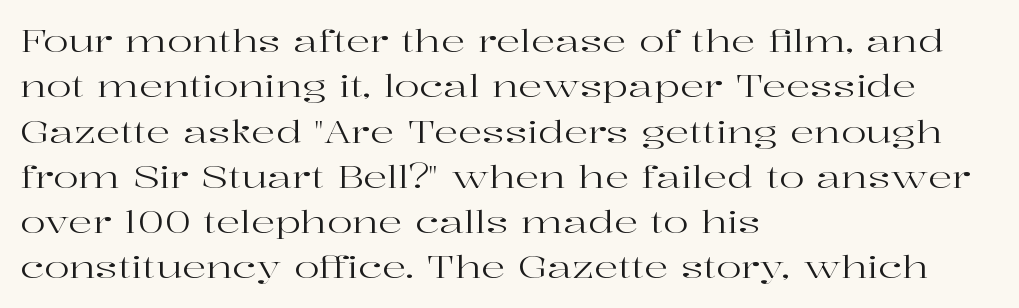
Q: Is the text bold? A: No.
Q: Is the text italic (slanted)? A: No, it is upright.
Q: Is the typeface a serif or a sans-serif typeface? A: Serif.
Q: Is the text underlined? A: No.
Q: How is the paragraph aligned? A: Left-aligned.
Q: Is the spacing between letters normal or unusually wide? A: Normal.
Q: Is the spacing between lines tight, normal or loose? A: Normal.
Q: Width (condensed, normal, or wide)? A: Wide.
Q: Stroke contrast? A: High.
Q: x-height? A: Medium.
Q: Monospaced? A: No.
